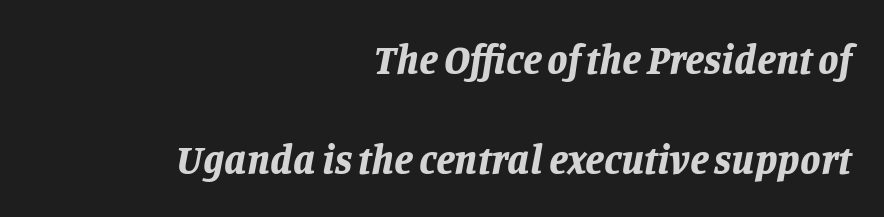
{"italic": "yes", "lean": "right", "slant_degrees": 11, "bold": "yes", "weight": "bold", "width": "normal", "stroke_contrast": "low", "x_height": "large", "monospaced": "no", "underline": "no", "align": "right", "line_spacing": "loose", "line_spacing_ratio": 2.43, "letter_spacing": "normal", "letter_spacing_em": 0.0, "glyph_px": 41}
